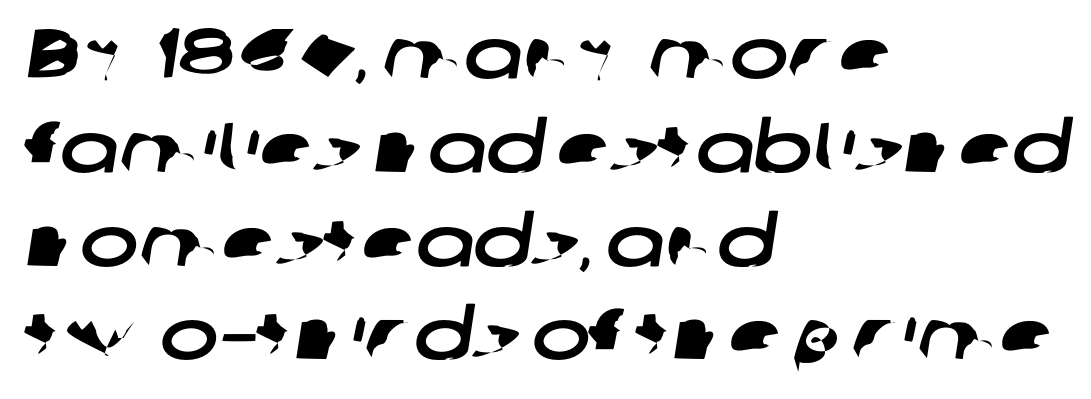
The image shows 70 px wide sans-serif type; set left-aligned, normal line spacing (1.34x), normal letter spacing, not underlined; low stroke contrast and a medium x-height.
